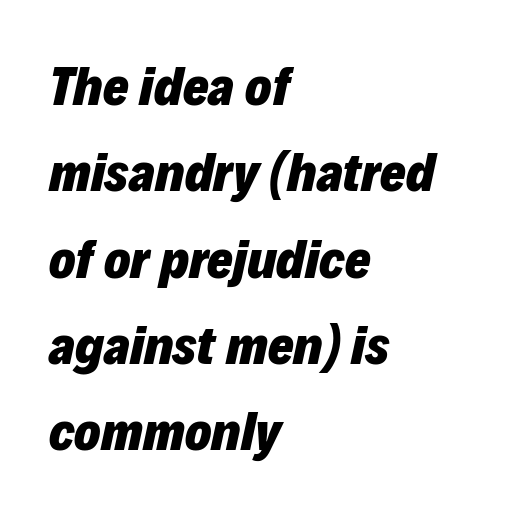
The image shows 55 px heavy type, italic (leaning right); set left-aligned, normal line spacing (1.57x), normal letter spacing, not underlined; low stroke contrast and a medium x-height.
